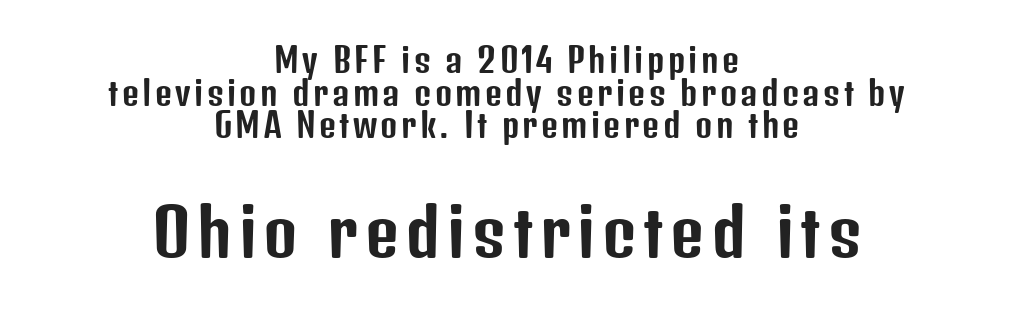
The image shows 66 px condensed sans-serif type, upright; set centered, tight line spacing (0.99x), not underlined; the second (bottom) block is 2.0x larger; low stroke contrast and a medium x-height.
